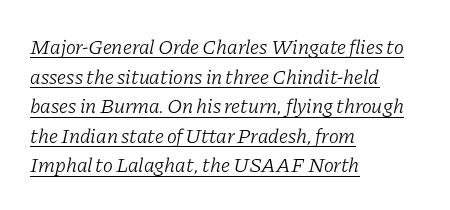
Q: Is the text bold? A: No.
Q: Is the text italic (slanted)? A: Yes, it leans right by about 11 degrees.
Q: Is the text underlined? A: Yes.
Q: How is the paragraph aligned? A: Left-aligned.
Q: Is the spacing between letters normal or unusually wide? A: Normal.
Q: Is the spacing between lines tight, normal or loose? A: Normal.
